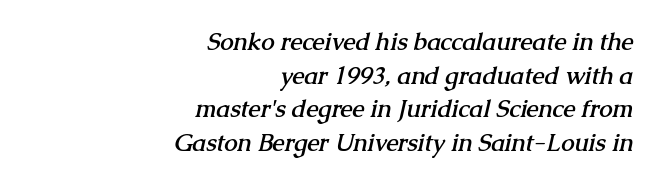
Glance below the letters and you will spot only blank space. You could call the tracking neutral — neither tight nor loose. The passage is arranged like a letterhead date or caption credit — flush right. The passage shown stacks its lines at a standard gap. The rendering uses a bold face; every stroke is thick and dark.
